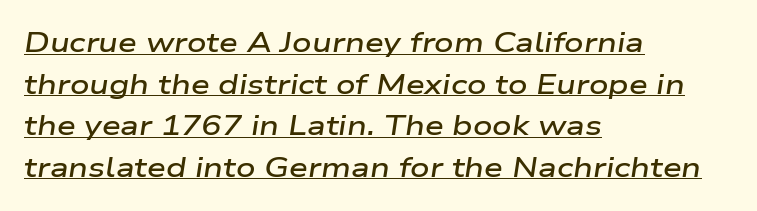
Q: Is the text bold? A: Semi-bold.
Q: Is the text italic (slanted)? A: Yes, it leans right by about 9 degrees.
Q: Is the text underlined? A: Yes.
Q: How is the paragraph aligned? A: Left-aligned.
Q: Is the spacing between letters normal or unusually wide? A: Normal.
Q: Is the spacing between lines tight, normal or loose? A: Normal.
